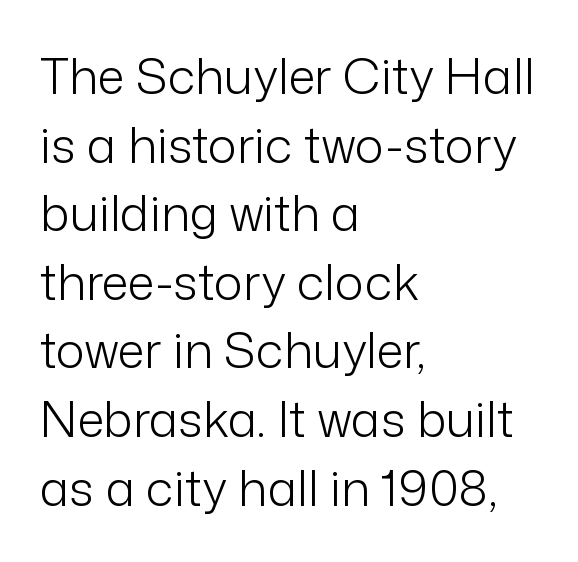
The image shows 49 px light sans-serif type, upright; set left-aligned, normal line spacing (1.4x), normal letter spacing, not underlined; low stroke contrast and a medium x-height.
